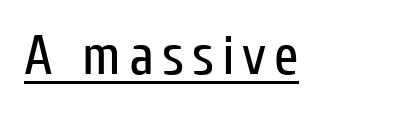
{"serif": "no", "italic": "no", "bold": "no", "weight": "regular", "width": "condensed", "stroke_contrast": "low", "x_height": "medium", "monospaced": "no", "underline": "yes", "glyph_px": 56}
